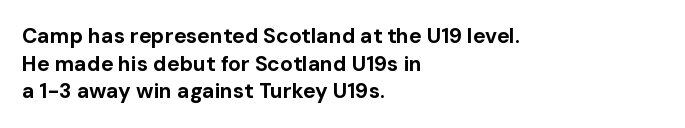
Q: Is the text bold? A: Yes.
Q: Is the text italic (slanted)? A: No, it is upright.
Q: Is the text underlined? A: No.
Q: How is the paragraph aligned? A: Left-aligned.
Q: Is the spacing between letters normal or unusually wide? A: Normal.
Q: Is the spacing between lines tight, normal or loose? A: Normal.
